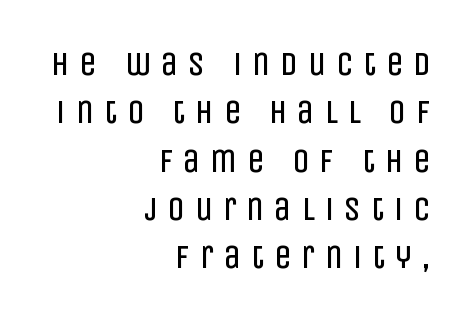
{"serif": "no", "italic": "no", "bold": "no", "weight": "regular", "width": "condensed", "stroke_contrast": "low", "x_height": "large", "monospaced": "no", "underline": "no", "align": "right", "line_spacing": "normal", "line_spacing_ratio": 1.42, "letter_spacing": "wide", "letter_spacing_em": 0.3, "glyph_px": 34}
